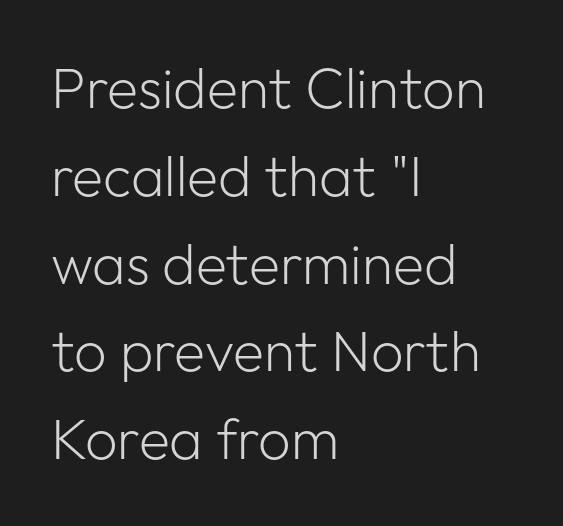
The designer left line spacing at the default. The weight tops out at a normal text grade. Looks like regular typesetting: each glyph gets only the width it needs. Caption: standard tracking, unaltered.
